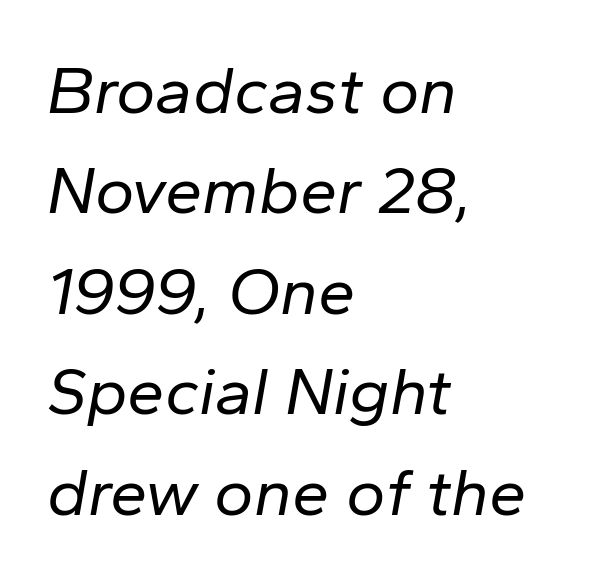
Q: Is the text bold? A: No.
Q: Is the text italic (slanted)? A: Yes, it leans right by about 10 degrees.
Q: Is the text underlined? A: No.
Q: How is the paragraph aligned? A: Left-aligned.
Q: Is the spacing between letters normal or unusually wide? A: Normal.
Q: Is the spacing between lines tight, normal or loose? A: Normal.
Q: Width (condensed, normal, or wide)? A: Normal.
Q: Stroke contrast? A: Low.
Q: x-height? A: Medium.
Q: Monospaced? A: No.
